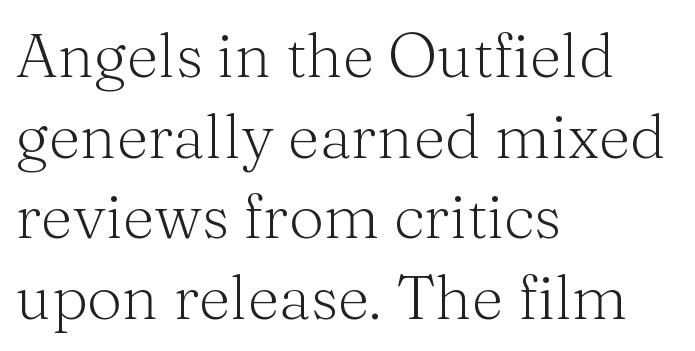
The image shows 62 px light serif type, upright; set left-aligned, normal line spacing (1.3x), normal letter spacing, not underlined; medium stroke contrast and a medium x-height.
